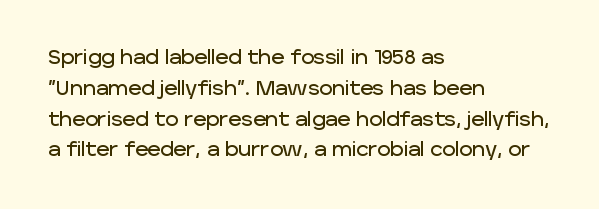
Q: Is the text italic (slanted)? A: No, it is upright.
Q: Is the text underlined? A: No.
Q: How is the paragraph aligned? A: Left-aligned.
Q: Is the spacing between letters normal or unusually wide? A: Normal.
Q: Is the spacing between lines tight, normal or loose? A: Normal.
